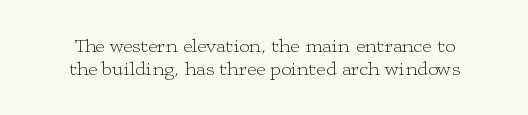
Quick note: underline off. In terms of leading, this rendering errs on the cramped side. Posture: vertical. Is this a heavy cut? Hardly; it is regular or lighter. The line texture is even and compact thanks to regular tracking.
